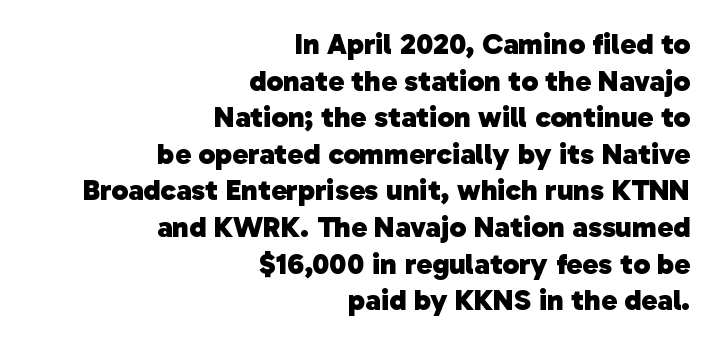
The image shows 30 px heavy sans-serif type; set right-aligned, line spacing 1.22x, normal letter spacing, not underlined; low stroke contrast and a medium x-height.
